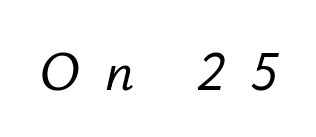
In terms of letterspacing, this is a distinctly airy, spread setting. A typesetter would call this proportional, since set widths differ per character. Words float on clear page, feet unadorned. Designer's note — italics engaged.
